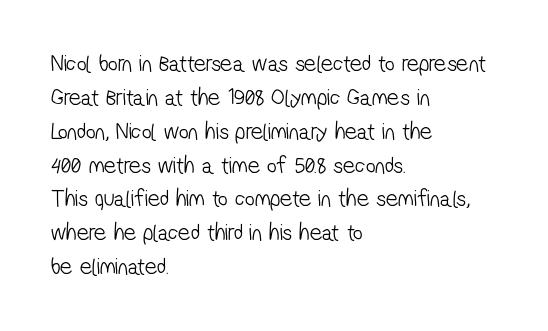
Summary of vertical rhythm: regular, with standard interline spacing. Notice how the passage keeps a crisp vertical edge on the left only. The weight tops out at a normal text grade. Nobody touched the tracking dial on this one.
